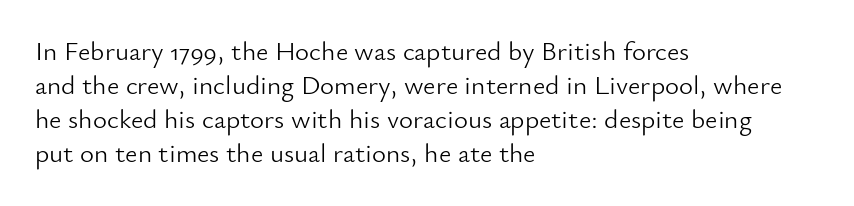
Vertically, the passage feels balanced, rows spaced as you'd expect. The strip under each line holds only bare page. Weight: in the light-to-regular range. Glyph-to-glyph distance matches everyday printed text.
